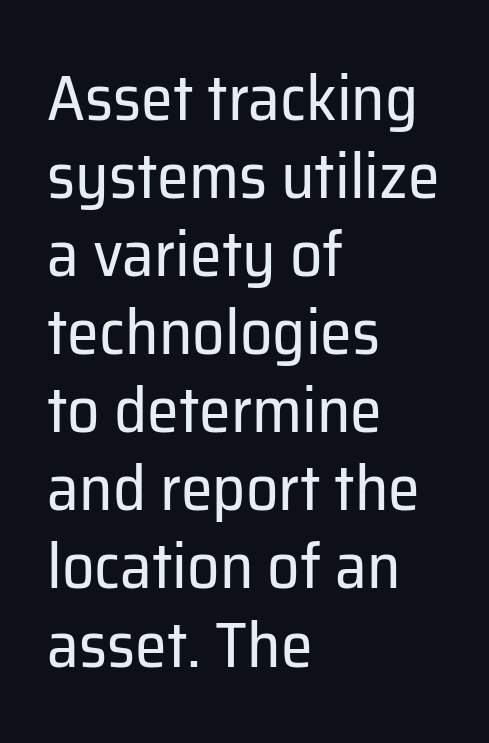
The tracking reads as untouched default to a designer's eye. Horizontally, the lines are justified to the leading edge only. Anything drawn beneath the words? Only blank space. The lettering holds an erect, upright posture throughout.
